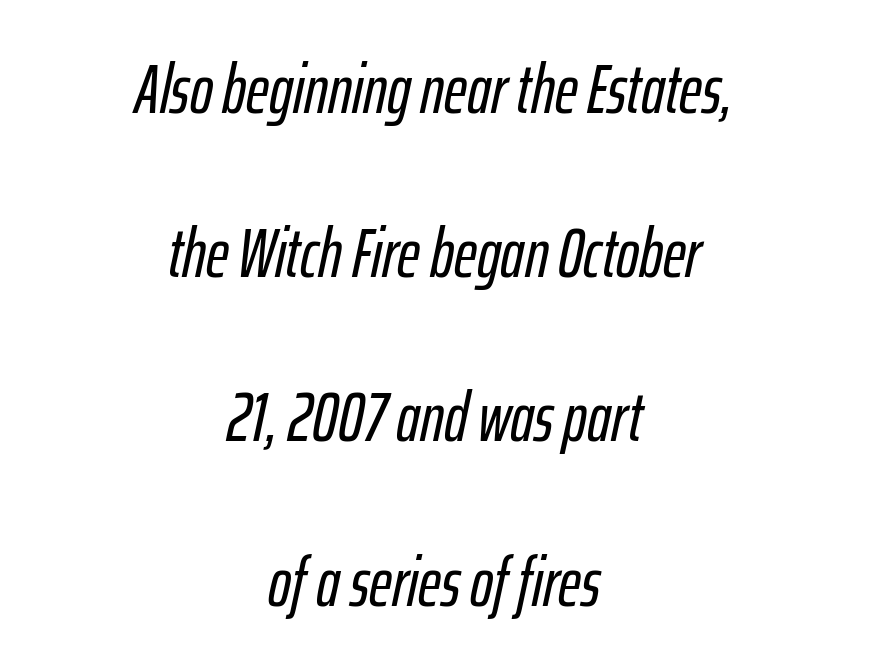
If you drew a line through each stem, it would be angled. The zone under the glyphs is completely vacant. Each line is balanced around a shared central axis. Do the characters align in a grid? No, the font is proportional.
